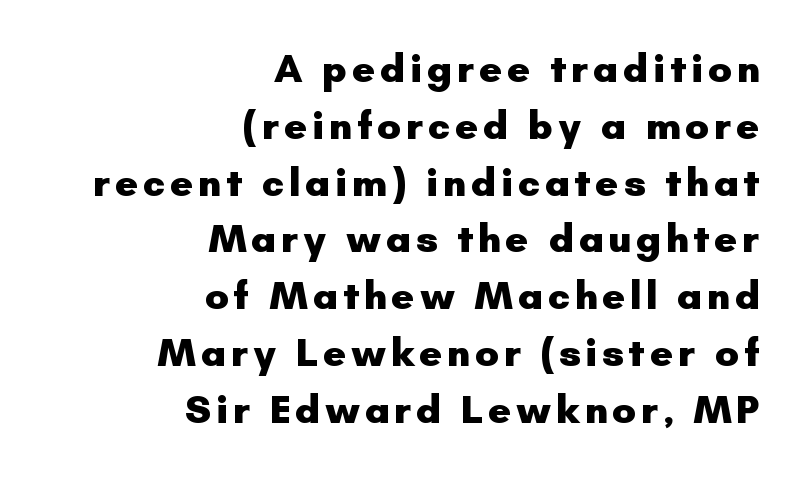
Q: Is the text bold? A: Yes.
Q: Is the text italic (slanted)? A: No, it is upright.
Q: Is the typeface a serif or a sans-serif typeface? A: Sans-serif.
Q: Is the text underlined? A: No.
Q: How is the paragraph aligned? A: Right-aligned.
Q: Is the spacing between lines tight, normal or loose? A: Normal.
Q: Width (condensed, normal, or wide)? A: Normal.
Q: Stroke contrast? A: Low.
Q: x-height? A: Small.
Q: Monospaced? A: No.
